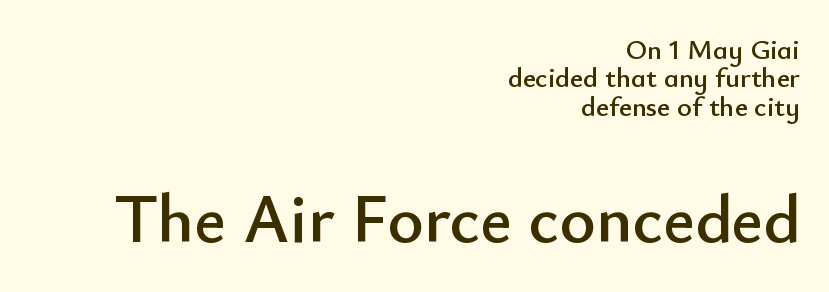
{"serif": "no", "italic": "no", "width": "normal", "stroke_contrast": "low", "x_height": "small", "monospaced": "no", "underline": "no", "align": "right", "line_spacing": "tight", "line_spacing_ratio": 1.01, "letter_spacing": "normal", "letter_spacing_em": 0.0, "larger_block": "second", "size_ratio": 2.46, "glyph_px": 69}
